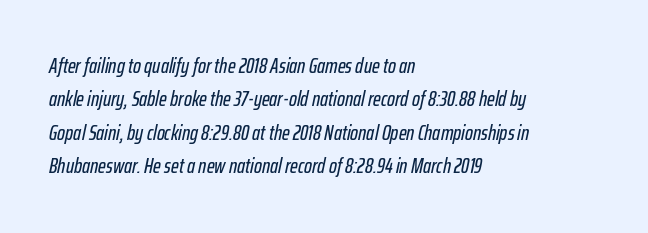
Bare-footed words on every line. The letters are slanted; this is an italic face. The space between consecutive lines is moderate. Tracking here is standard; glyphs follow each other at the usual distance. The lines in this sample share a left origin and differ only in where they stop.
